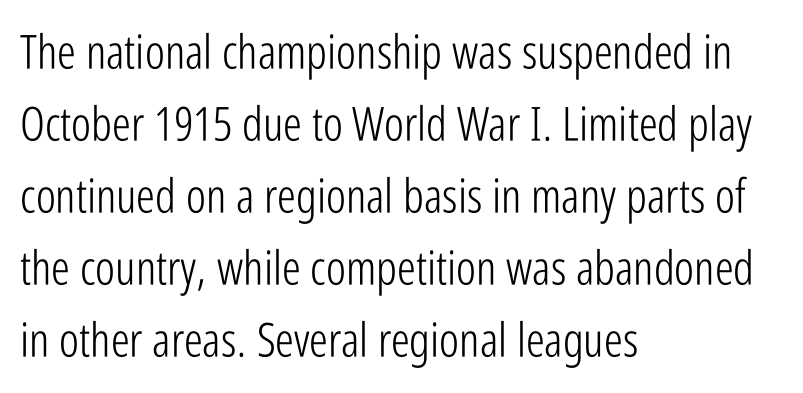
The image shows 47 px light, condensed sans-serif type, upright; set left-aligned, normal line spacing (1.53x), normal letter spacing, not underlined; low stroke contrast and a medium x-height.
